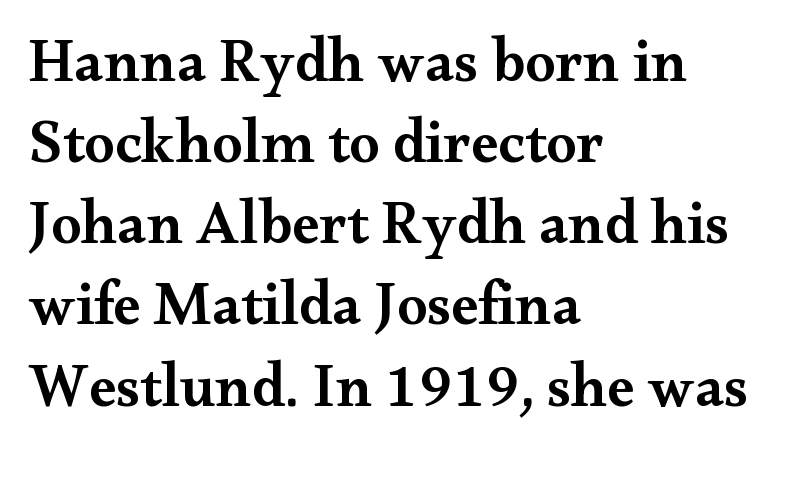
{"serif": "yes", "italic": "no", "bold": "semi", "weight": "semibold", "width": "wide", "stroke_contrast": "medium", "x_height": "small", "monospaced": "no", "underline": "no", "align": "left", "line_spacing": "normal", "line_spacing_ratio": 1.33, "letter_spacing": "normal", "letter_spacing_em": 0.0, "glyph_px": 61}
